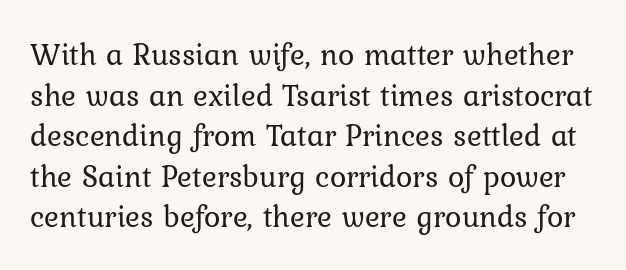
Q: Is the text bold? A: No.
Q: Is the text italic (slanted)? A: No, it is upright.
Q: Is the text underlined? A: No.
Q: Is the spacing between letters normal or unusually wide? A: Normal.
Q: Is the spacing between lines tight, normal or loose? A: Normal.
Q: Width (condensed, normal, or wide)? A: Normal.
Q: Stroke contrast? A: Low.
Q: x-height? A: Medium.
Q: Monospaced? A: No.
